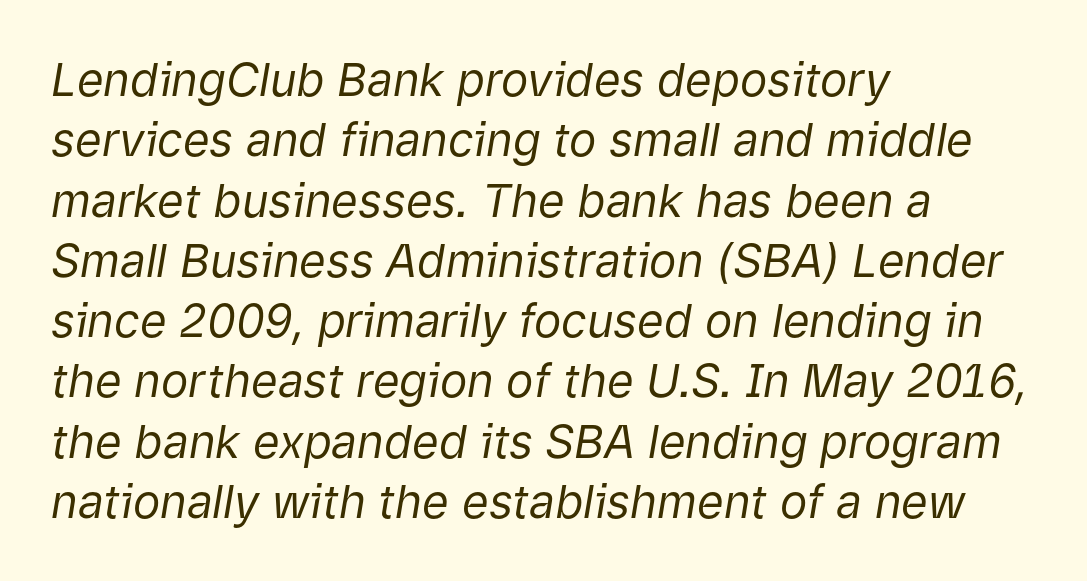
{"italic": "yes", "lean": "right", "slant_degrees": 9, "bold": "no", "weight": "regular", "width": "normal", "stroke_contrast": "low", "x_height": "medium", "monospaced": "no", "underline": "no", "align": "left", "line_spacing": "normal", "line_spacing_ratio": 1.31, "letter_spacing": "normal", "letter_spacing_em": 0.0, "glyph_px": 46}
